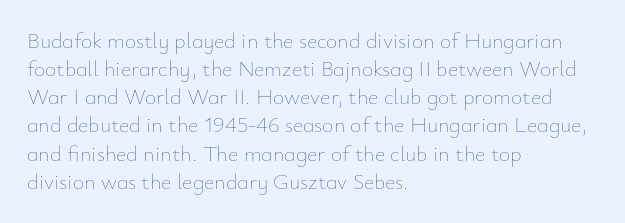
The image shows 22 px text type, upright; set left-aligned, normal line spacing (1.28x), normal letter spacing, not underlined.
